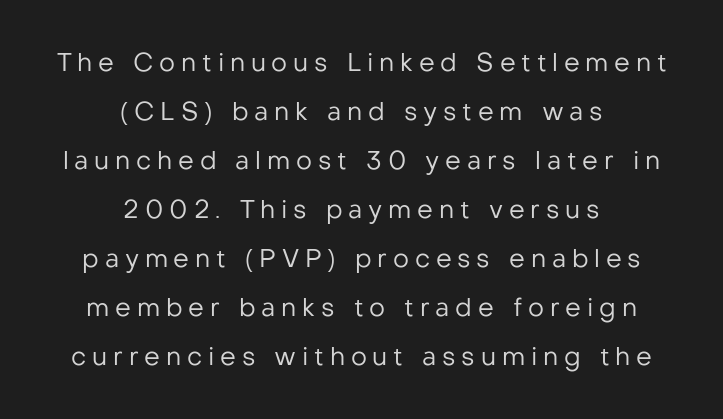
This sample uses expanded letter spacing, leaving extra air between glyphs. Every row of glyphs is offset so its center matches the block's center. The leading is generous, giving the passage an open texture. Glance below the letters and you will spot only blank space. The typography opts for an upright posture over an oblique one.
